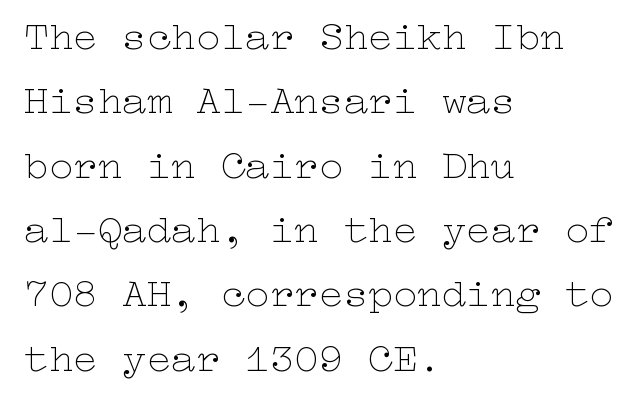
Descender tails drop into unmarked territory. Compared with typical paragraphs, the rows here are spaced about the same. Is there any slant? The stems are plumb. Is the letter spacing exaggerated? No — it looks like the ordinary default. One-word summary of the alignment: left. Summary of weight: not heavy and not bold.
